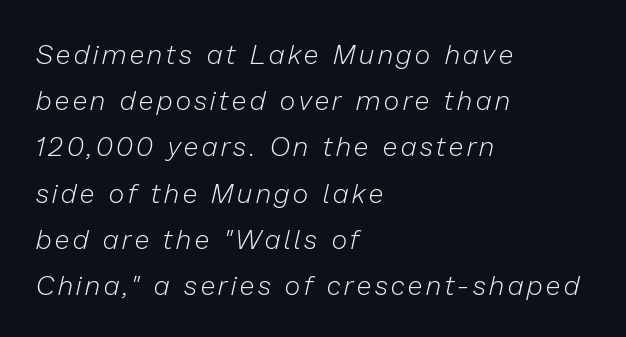
{"italic": "yes", "lean": "right", "slant_degrees": 13, "bold": "no", "underline": "no", "align": "left", "line_spacing_ratio": 1.71, "glyph_px": 27}
